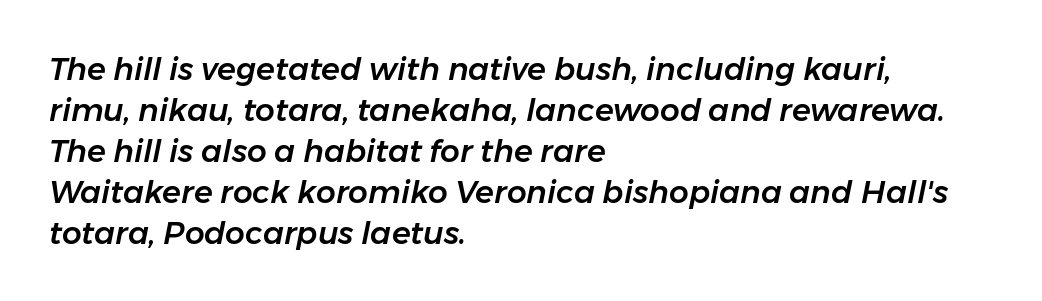
Q: Is the text italic (slanted)? A: Yes, it leans right by about 11 degrees.
Q: Is the text underlined? A: No.
Q: How is the paragraph aligned? A: Left-aligned.
Q: Is the spacing between letters normal or unusually wide? A: Normal.
Q: Is the spacing between lines tight, normal or loose? A: Normal.
Q: Width (condensed, normal, or wide)? A: Normal.
Q: Stroke contrast? A: Low.
Q: x-height? A: Medium.
Q: Monospaced? A: No.
